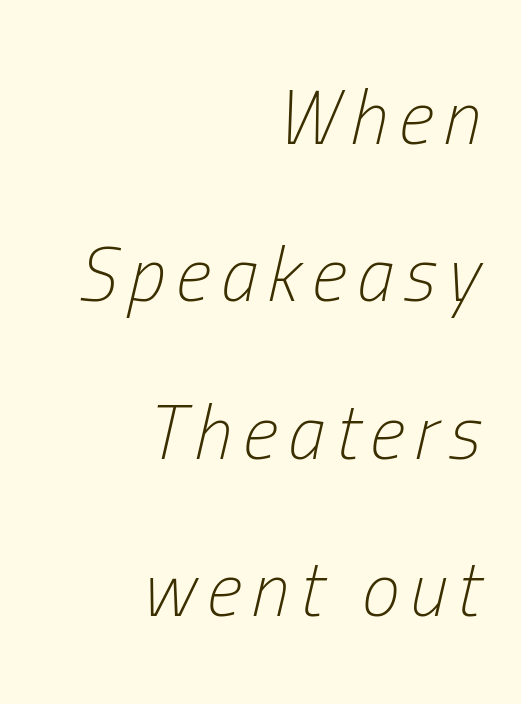
{"italic": "yes", "lean": "right", "slant_degrees": 13, "bold": "no", "weight": "light", "width": "condensed", "stroke_contrast": "low", "x_height": "medium", "monospaced": "no", "underline": "no", "align": "right", "line_spacing": "loose", "line_spacing_ratio": 2.07, "glyph_px": 76}
